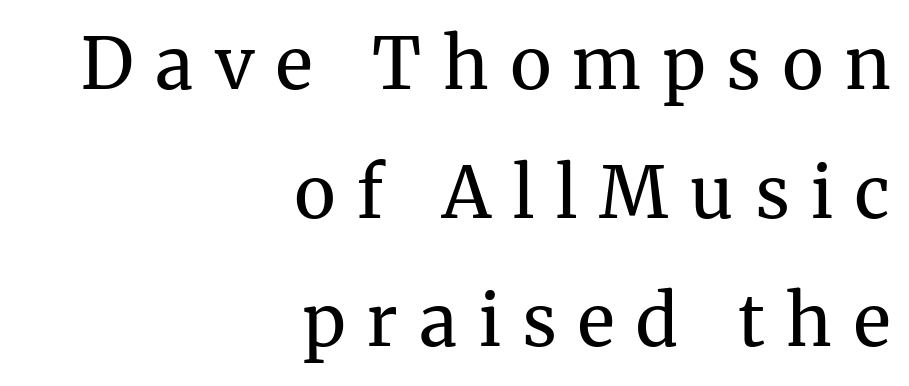
The image shows 71 px regular-weight serif type, upright; set right-aligned, line spacing 1.81x, unusually wide letter spacing (+0.31 em), not underlined; medium stroke contrast and a medium x-height.
